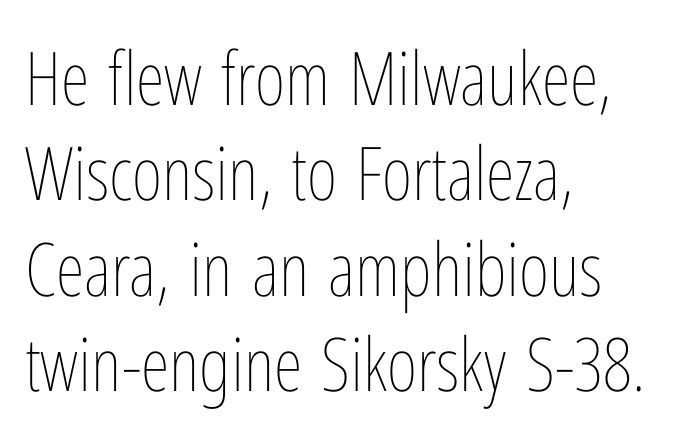
{"italic": "no", "bold": "no", "weight": "thin", "width": "condensed", "stroke_contrast": "low", "x_height": "medium", "monospaced": "no", "underline": "no", "align": "left", "line_spacing": "normal", "line_spacing_ratio": 1.29, "letter_spacing": "normal", "letter_spacing_em": 0.0, "glyph_px": 74}
